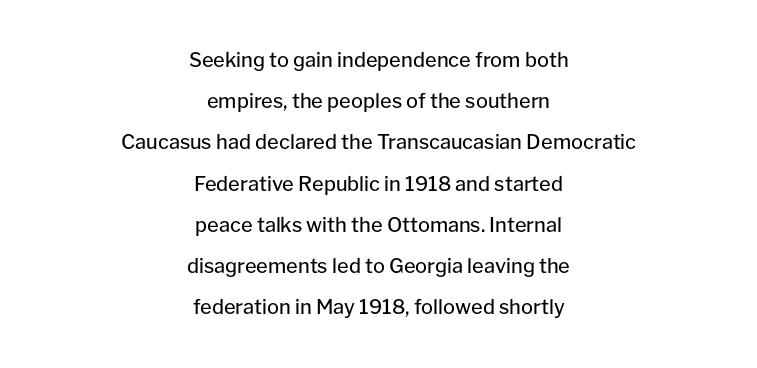
{"italic": "no", "bold": "no", "underline": "no", "align": "center", "line_spacing": "loose", "line_spacing_ratio": 2.06, "letter_spacing": "normal", "letter_spacing_em": 0.0, "glyph_px": 20}
